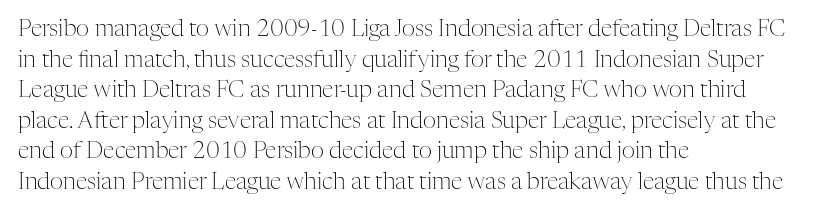
Vertical spacing — default. The text block is weighted toward the left margin, trailing off unevenly rightward. The baseline area is clear. These lines keep a tight, regular rhythm from letter to letter. No extra ink here — the face is not bold.
